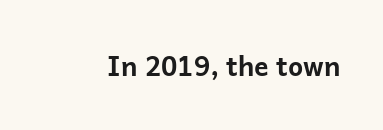
{"italic": "no", "bold": "yes", "underline": "no", "letter_spacing": "normal", "letter_spacing_em": 0.0, "glyph_px": 27}
